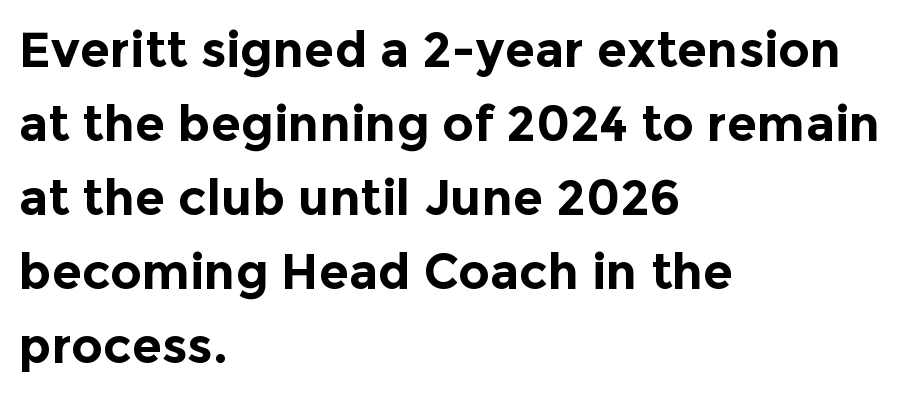
Q: Is the text bold? A: Yes.
Q: Is the text italic (slanted)? A: No, it is upright.
Q: Is the typeface a serif or a sans-serif typeface? A: Sans-serif.
Q: Is the text underlined? A: No.
Q: How is the paragraph aligned? A: Left-aligned.
Q: Is the spacing between letters normal or unusually wide? A: Normal.
Q: Is the spacing between lines tight, normal or loose? A: Normal.
Q: Width (condensed, normal, or wide)? A: Normal.
Q: x-height? A: Medium.
Q: Monospaced? A: No.
